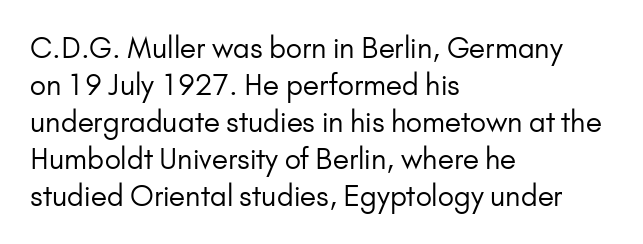
These lines are rendered in a variable-pitch font. Does the type have serifs? No, each stem ends abruptly. Caption: standard tracking, unaltered. The line-height multiplier appears to be the usual default. The compositor pushed each line to the left boundary.
